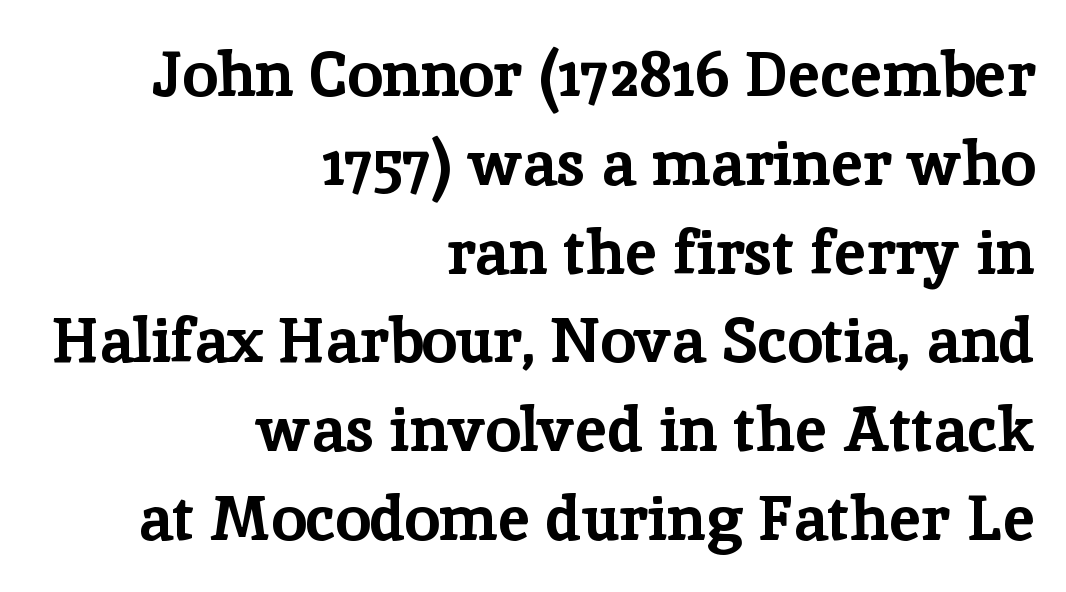
Q: Is the text bold? A: Yes.
Q: Is the text italic (slanted)? A: No, it is upright.
Q: Is the typeface a serif or a sans-serif typeface? A: Serif.
Q: Is the text underlined? A: No.
Q: How is the paragraph aligned? A: Right-aligned.
Q: Is the spacing between letters normal or unusually wide? A: Normal.
Q: Is the spacing between lines tight, normal or loose? A: Normal.
Q: Width (condensed, normal, or wide)? A: Normal.
Q: Stroke contrast? A: Low.
Q: x-height? A: Medium.
Q: Monospaced? A: No.
